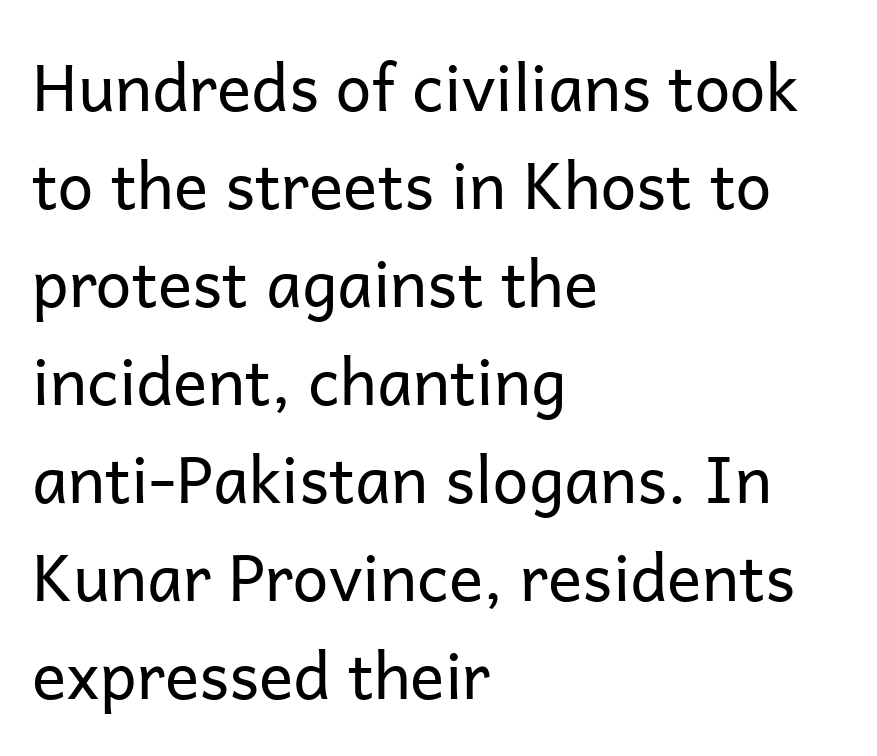
{"serif": "no", "italic": "no", "bold": "no", "weight": "regular", "width": "normal", "stroke_contrast": "low", "x_height": "medium", "monospaced": "no", "underline": "no", "align": "left", "line_spacing": "normal", "line_spacing_ratio": 1.53, "letter_spacing": "normal", "letter_spacing_em": 0.0, "glyph_px": 64}
